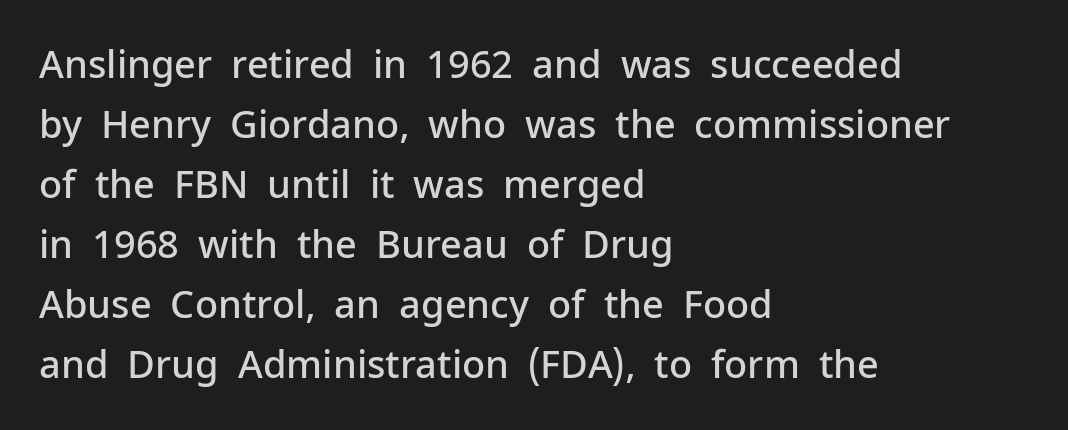
The type sits square on the baseline with zero lean. No word sits above an underline. To sum up the face: it is a sans, with no serifs. Stems and bowls a touch heavier than normal — semibold. Looks like regular typesetting: each glyph gets only the width it needs. The line-height multiplier appears to be the usual default.
